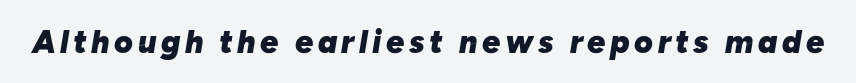
The image shows 32 px heavy type, italic (leaning right); set not underlined; low stroke contrast and a medium x-height.
